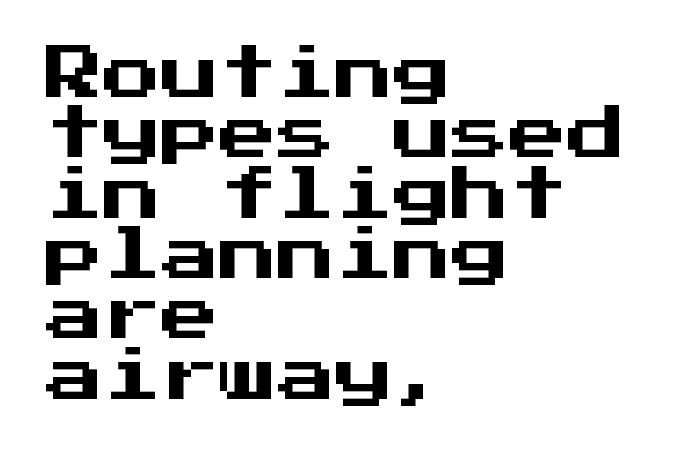
The text block is weighted toward the left margin, trailing off unevenly rightward. Do the letters lean? They stand straight. A clean baseline with only descenders dipping below it. Are there feet on the stems? There aren't — it's a sans. The horizontal fit of the characters is conventional and even. Every character here occupies the same horizontal width, giving the sample a typewriter-like rhythm.
